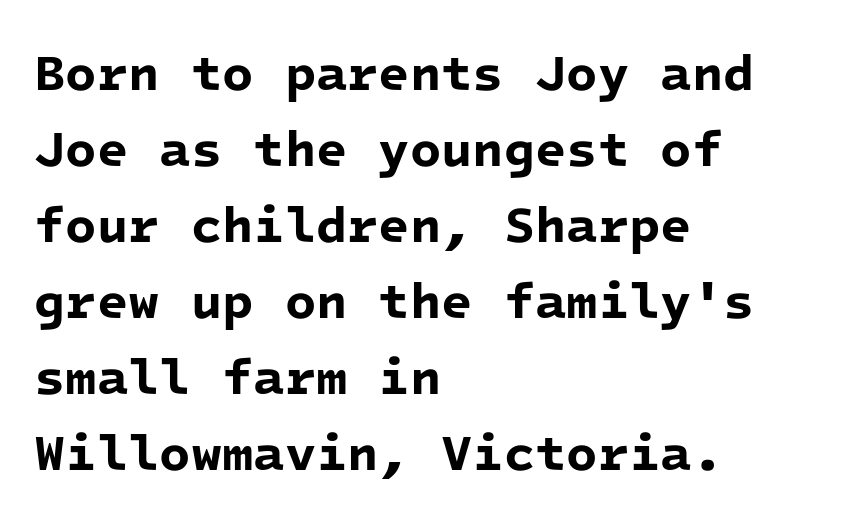
Unmarked baselines from the first word to the last. You could count columns in this text — the font is strictly monospaced. The face used here is rendered with its standard letterfit. The typeface chosen for these lines omits serifs. A normal amount of white space separates one row of letters from the next. As a designer I'd log this as weight 700, bold.
